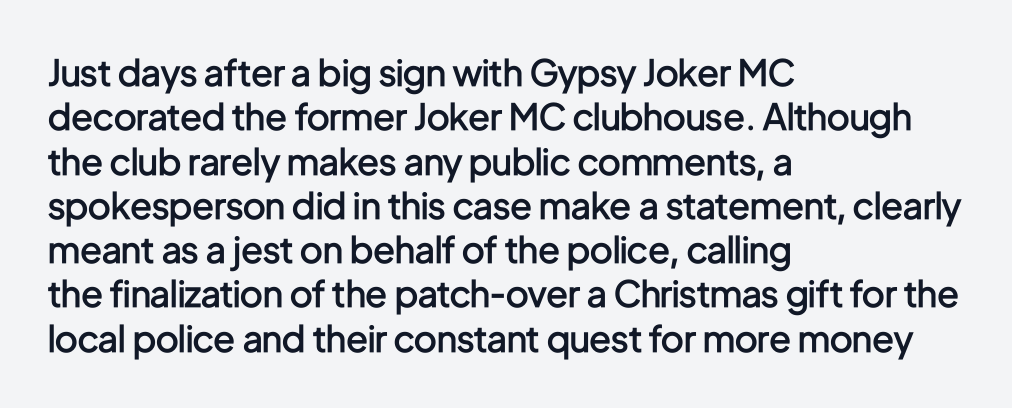
{"serif": "no", "italic": "no", "bold": "semi", "weight": "semibold", "width": "condensed", "stroke_contrast": "low", "x_height": "medium", "monospaced": "no", "underline": "no", "align": "left", "line_spacing_ratio": 1.23, "letter_spacing": "normal", "letter_spacing_em": 0.0, "glyph_px": 36}
